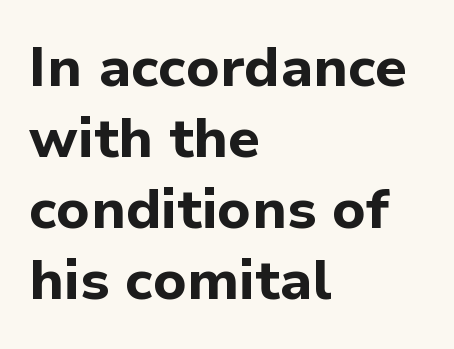
The tracking reads as untouched default to a designer's eye. Check under the words: just untouched page. Unlike italic type, these characters show no tilt at all. Horizontally, the lines are justified to the leading edge only. Students, observe: this is what conventionally led text looks like.
